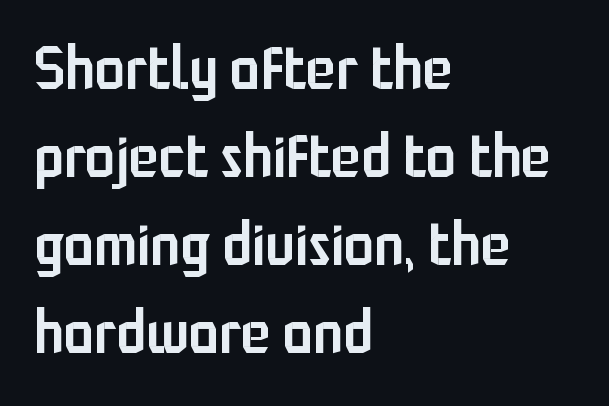
Q: Is the text bold? A: Semi-bold.
Q: Is the text italic (slanted)? A: No, it is upright.
Q: Is the typeface a serif or a sans-serif typeface? A: Sans-serif.
Q: Is the text underlined? A: No.
Q: How is the paragraph aligned? A: Left-aligned.
Q: Is the spacing between letters normal or unusually wide? A: Normal.
Q: Is the spacing between lines tight, normal or loose? A: Normal.
Q: Width (condensed, normal, or wide)? A: Condensed.
Q: Stroke contrast? A: Low.
Q: x-height? A: Medium.
Q: Monospaced? A: No.
